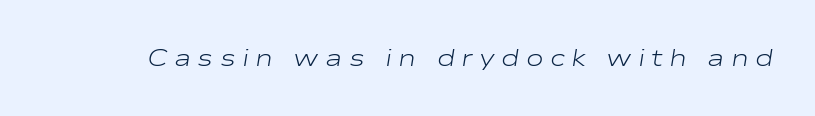
Posture: slanted. Each word looks stretched out because of the extra space between its letters. Ink coverage per letter is moderate at most. Any mark beneath the type? The region is blank.
